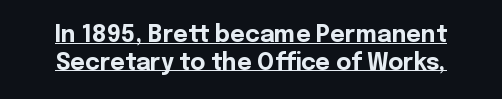
Compared with undecorated copy, this sample adds a rule below the words. Is the type bold? Yes — the strokes are clearly thick and heavy. The tracking reads as untouched default to a designer's eye. Notice how the stems are strictly vertical — no italics here.
